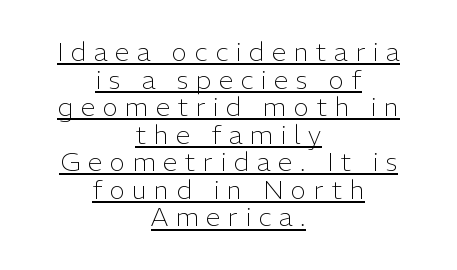
A continuous stroke trails under the words, as in a hyperlink. Nothing heavy about these letters — not bold at all. The tracking jumps out immediately: characters are airy and widely separated. This sample trades vertical openness for compactness between lines. These lines stack symmetrically, like a column narrowing and widening about its center. Characters remain perfectly vertical along every line.
